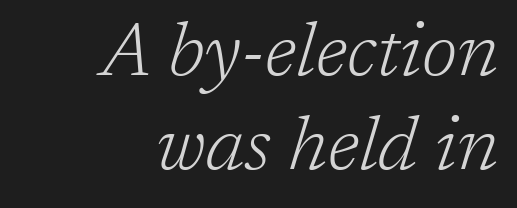
{"serif": "yes", "italic": "yes", "lean": "right", "slant_degrees": 17, "bold": "no", "weight": "light", "width": "normal", "stroke_contrast": "low", "x_height": "medium", "monospaced": "no", "underline": "no", "align": "right", "line_spacing": "normal", "line_spacing_ratio": 1.25, "letter_spacing": "normal", "letter_spacing_em": 0.0, "glyph_px": 75}
